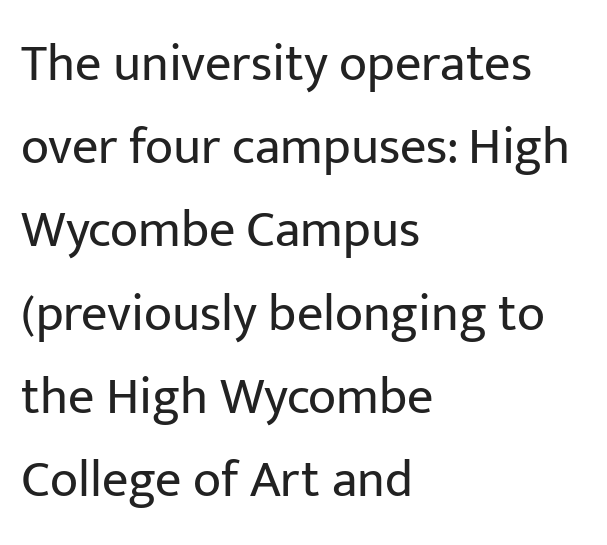
The image shows 52 px regular-weight sans-serif type, upright; set left-aligned, normal line spacing (1.6x), normal letter spacing, not underlined; low stroke contrast and a medium x-height.
